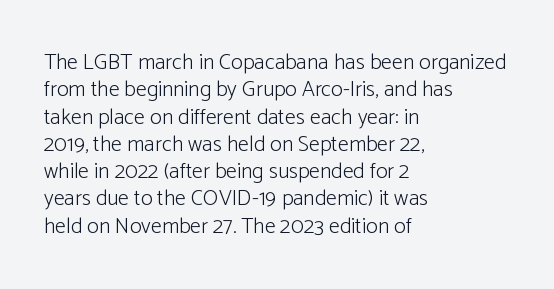
The image shows 22 px text type, upright; set left-aligned, line spacing 1.24x, normal letter spacing, not underlined.
